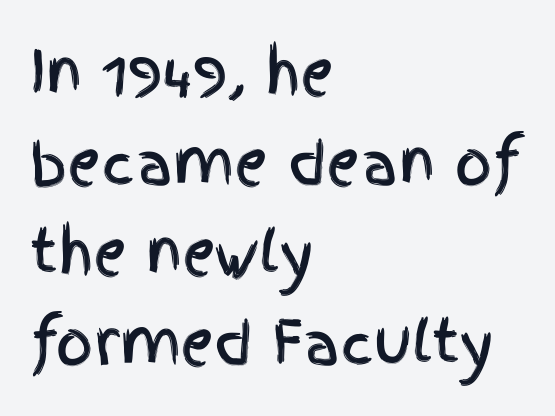
Look at the tracking — it's just the regular setting, nothing added. Is there any slant? The stems are plumb. Do the characters align in a grid? No, the font is proportional. The gap between lines stays unmarked.
